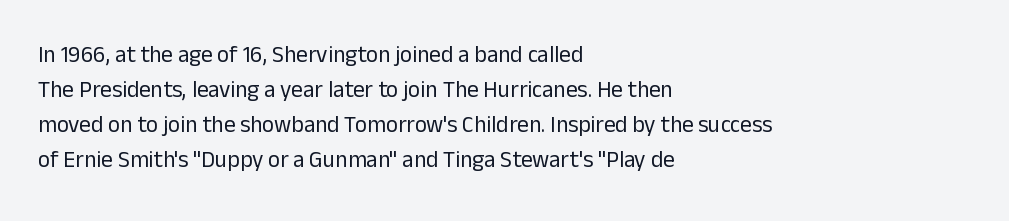
The image shows 23 px text type, upright; set left-aligned, normal line spacing (1.52x), normal letter spacing, not underlined.
